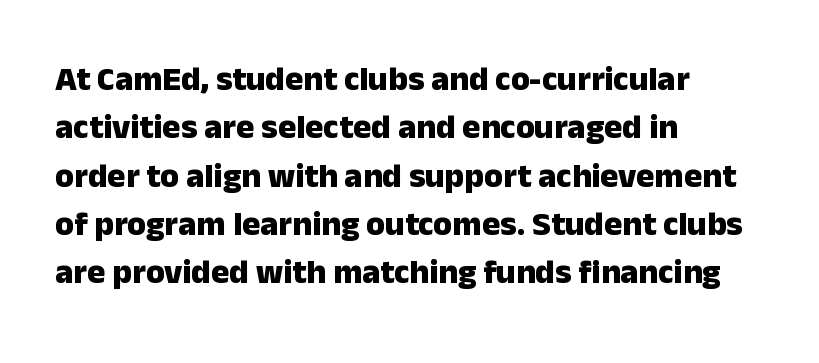
Unlike italic type, these characters show no tilt at all. Varying glyph widths throughout — classic text-font behaviour. Nobody drew a line under any word here. To sum up the face: it is a sans, with no serifs.
